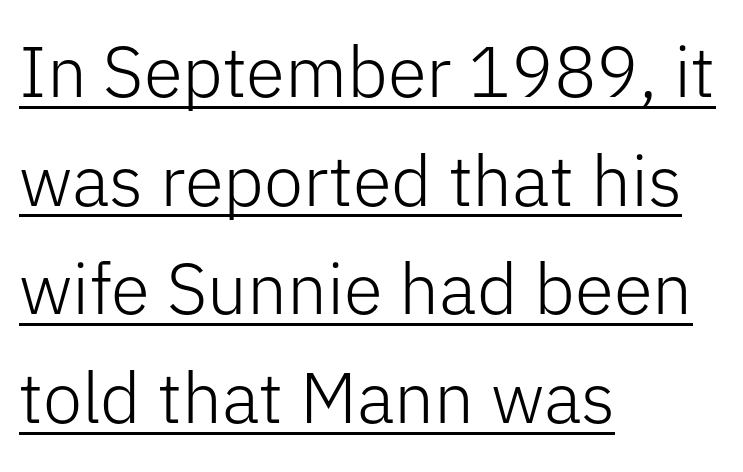
{"serif": "no", "italic": "no", "bold": "no", "weight": "light", "width": "normal", "stroke_contrast": "low", "x_height": "medium", "monospaced": "no", "underline": "yes", "align": "left", "line_spacing": "normal", "line_spacing_ratio": 1.53, "letter_spacing": "normal", "letter_spacing_em": 0.0, "glyph_px": 71}
